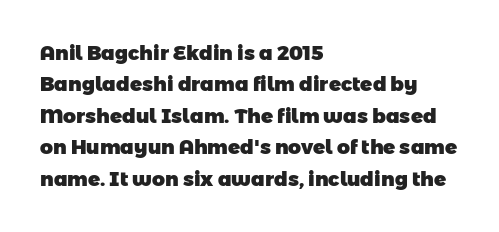
The image shows 20 px bold type; set left-aligned, normal line spacing (1.57x), normal letter spacing, not underlined.
